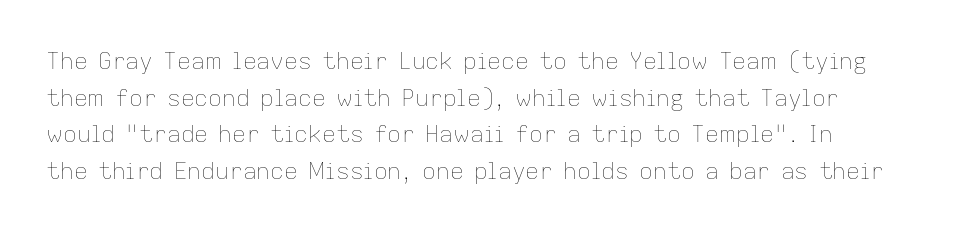
The image shows 23 px text type, upright; set normal line spacing (1.59x), normal letter spacing, not underlined.
